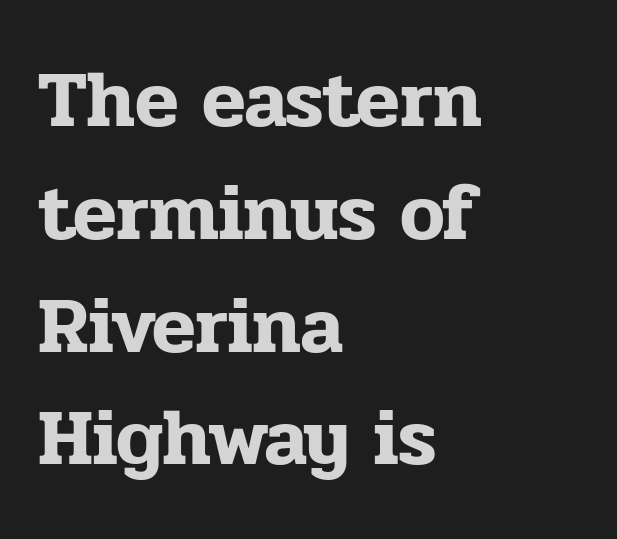
This sample uses plain, unmodified letter spacing. Casual observation: everything's shoved over to the left. The typeface chosen for these lines features serifs. Evenly set lines give the paragraph a standard silhouette.
